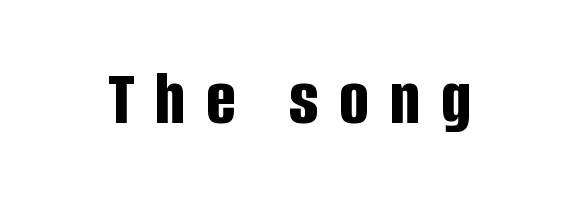
Q: Is the text bold? A: Yes.
Q: Is the text italic (slanted)? A: No, it is upright.
Q: Is the typeface a serif or a sans-serif typeface? A: Sans-serif.
Q: Is the text underlined? A: No.
Q: Is the spacing between letters normal or unusually wide? A: Unusually wide.
Q: Width (condensed, normal, or wide)? A: Condensed.
Q: Stroke contrast? A: Low.
Q: x-height? A: Large.
Q: Monospaced? A: No.
